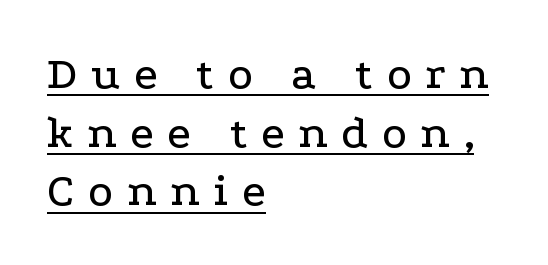
The image shows 47 px wide serif type, upright; set left-aligned, normal line spacing (1.25x), unusually wide letter spacing (+0.29 em), underlined; low stroke contrast and a medium x-height.
